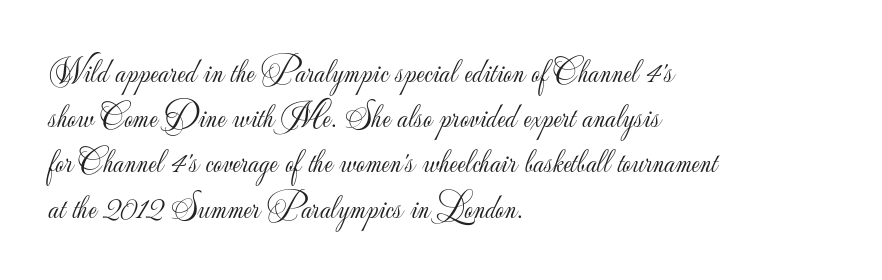
Q: Is the text bold? A: No.
Q: Is the text italic (slanted)? A: Yes.
Q: Is the typeface a serif or a sans-serif typeface? A: Sans-serif.
Q: Is the text underlined? A: No.
Q: How is the paragraph aligned? A: Left-aligned.
Q: Is the spacing between letters normal or unusually wide? A: Normal.
Q: Is the spacing between lines tight, normal or loose? A: Normal.
Q: Width (condensed, normal, or wide)? A: Normal.
Q: Stroke contrast? A: Low.
Q: x-height? A: Small.
Q: Monospaced? A: No.
